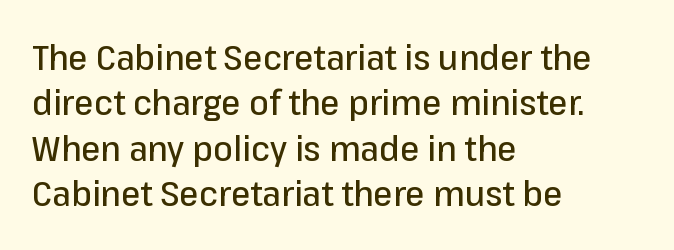
Q: Is the text italic (slanted)? A: No, it is upright.
Q: Is the typeface a serif or a sans-serif typeface? A: Sans-serif.
Q: Is the text underlined? A: No.
Q: How is the paragraph aligned? A: Left-aligned.
Q: Is the spacing between letters normal or unusually wide? A: Normal.
Q: Is the spacing between lines tight, normal or loose? A: Normal.
Q: Width (condensed, normal, or wide)? A: Normal.
Q: Stroke contrast? A: Low.
Q: x-height? A: Medium.
Q: Monospaced? A: No.
